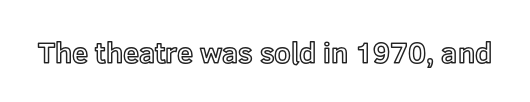
The image shows 29 px text type, upright; set normal letter spacing, not underlined; a medium x-height.
